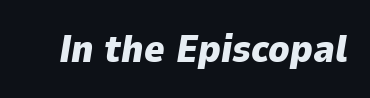
The image shows 39 px heavy type, italic (leaning right); set normal letter spacing, not underlined; low stroke contrast and a medium x-height.
